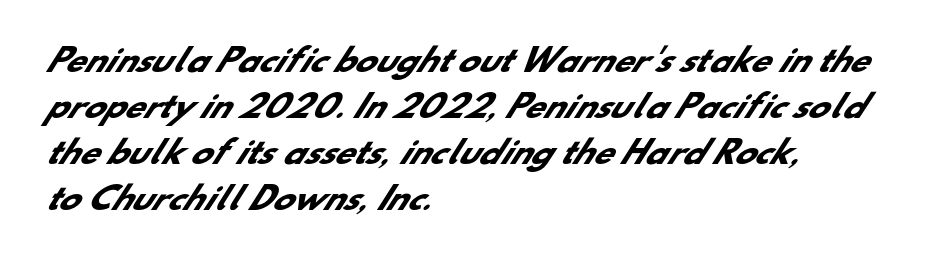
Q: Is the text bold? A: Yes.
Q: Is the typeface a serif or a sans-serif typeface? A: Sans-serif.
Q: Is the text underlined? A: No.
Q: How is the paragraph aligned? A: Left-aligned.
Q: Is the spacing between letters normal or unusually wide? A: Normal.
Q: Is the spacing between lines tight, normal or loose? A: Normal.
Q: Width (condensed, normal, or wide)? A: Normal.
Q: Stroke contrast? A: Low.
Q: x-height? A: Small.
Q: Monospaced? A: No.
